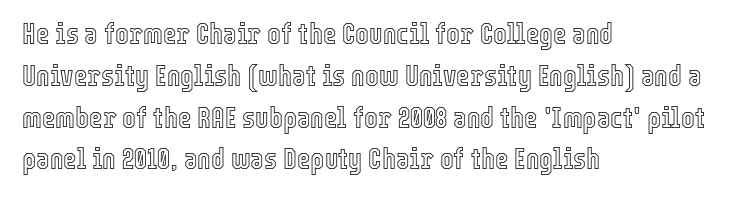
The image shows 29 px condensed type, upright; set left-aligned, normal line spacing (1.44x), normal letter spacing, not underlined; a medium x-height.
